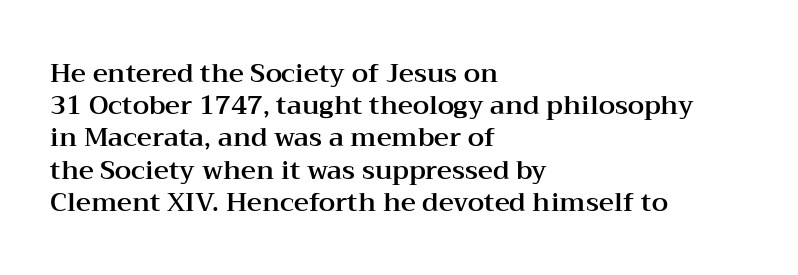
{"italic": "no", "underline": "no", "align": "left", "line_spacing_ratio": 1.24, "letter_spacing": "normal", "letter_spacing_em": 0.0, "glyph_px": 26}
